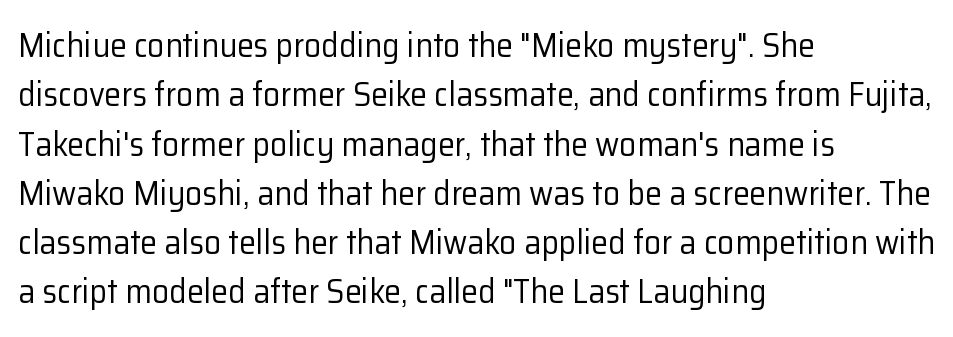
Q: Is the text bold? A: No.
Q: Is the text italic (slanted)? A: No, it is upright.
Q: Is the typeface a serif or a sans-serif typeface? A: Sans-serif.
Q: Is the text underlined? A: No.
Q: How is the paragraph aligned? A: Left-aligned.
Q: Is the spacing between letters normal or unusually wide? A: Normal.
Q: Is the spacing between lines tight, normal or loose? A: Normal.
Q: Width (condensed, normal, or wide)? A: Normal.
Q: Stroke contrast? A: Low.
Q: x-height? A: Medium.
Q: Monospaced? A: No.
